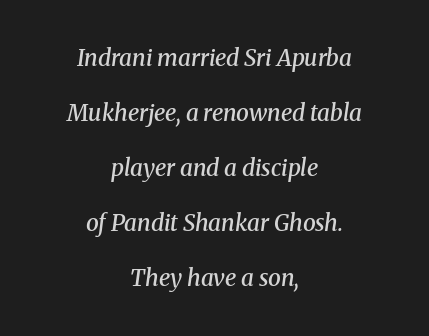
{"italic": "yes", "lean": "right", "slant_degrees": 8, "bold": "semi", "underline": "no", "align": "center", "line_spacing": "loose", "line_spacing_ratio": 2.39, "letter_spacing": "normal", "letter_spacing_em": 0.0, "glyph_px": 23}
